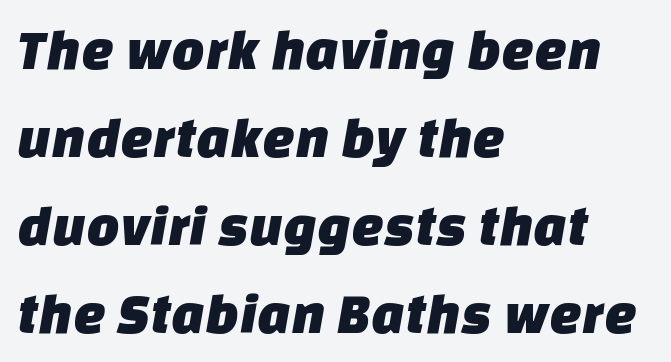
{"serif": "no", "width": "normal", "stroke_contrast": "low", "x_height": "large", "monospaced": "no", "underline": "no", "align": "left", "line_spacing": "normal", "line_spacing_ratio": 1.52, "letter_spacing": "normal", "letter_spacing_em": 0.0, "glyph_px": 58}
